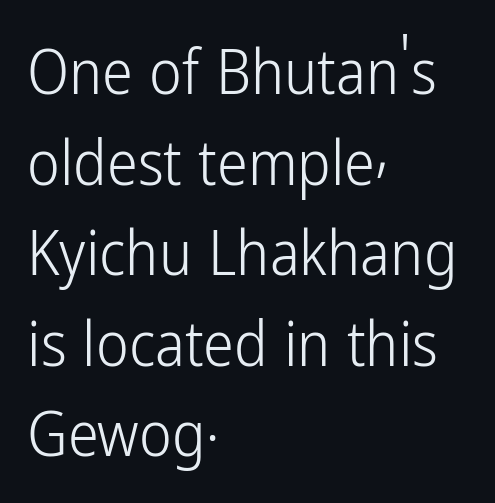
The letters stand upright; this is a roman face. Is this a fixed-width face? No — the glyphs have proportional, varying widths. A typesetter would call this leading conventional body-copy spacing. A quiet, ordinary-to-light weight characterises the typeface.
